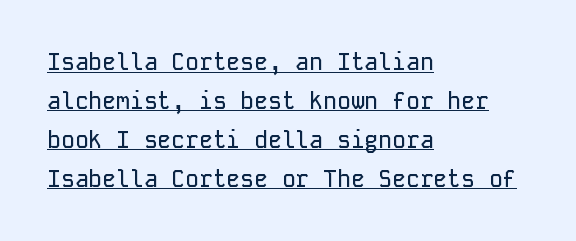
{"italic": "no", "underline": "yes", "align": "left", "line_spacing": "normal", "line_spacing_ratio": 1.69, "letter_spacing": "normal", "letter_spacing_em": 0.0, "glyph_px": 23}
